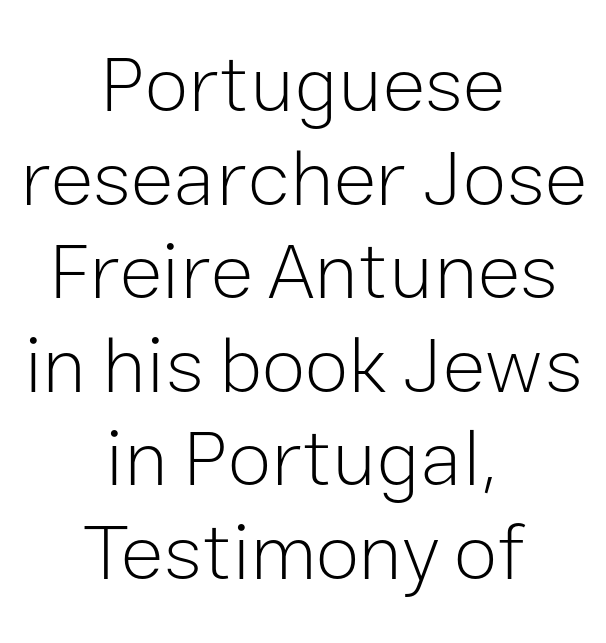
Each letter keeps its own natural width here, so spacing adapts to shape. Weight class: somewhere from thin through regular. The rendering keeps characters at their native spacing. The passage is arranged like a title page — every line centered. Plain, unruled lines of type.
